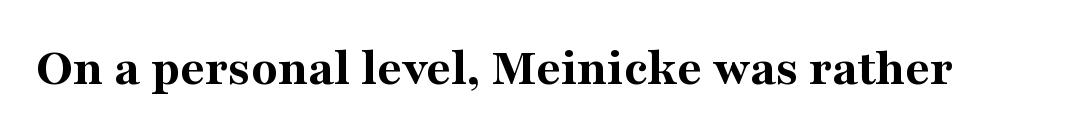
{"serif": "yes", "italic": "no", "bold": "yes", "weight": "bold", "width": "normal", "stroke_contrast": "medium", "x_height": "medium", "monospaced": "no", "underline": "no", "letter_spacing": "normal", "letter_spacing_em": 0.0, "glyph_px": 54}
